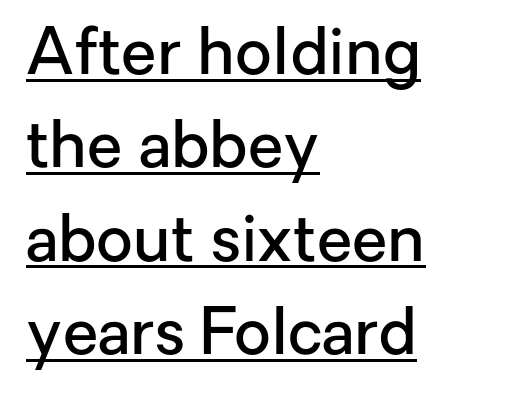
Q: Is the text bold? A: Semi-bold.
Q: Is the text italic (slanted)? A: No, it is upright.
Q: Is the typeface a serif or a sans-serif typeface? A: Sans-serif.
Q: Is the text underlined? A: Yes.
Q: How is the paragraph aligned? A: Left-aligned.
Q: Is the spacing between letters normal or unusually wide? A: Normal.
Q: Is the spacing between lines tight, normal or loose? A: Normal.
Q: Width (condensed, normal, or wide)? A: Normal.
Q: Stroke contrast? A: Low.
Q: x-height? A: Medium.
Q: Monospaced? A: No.
